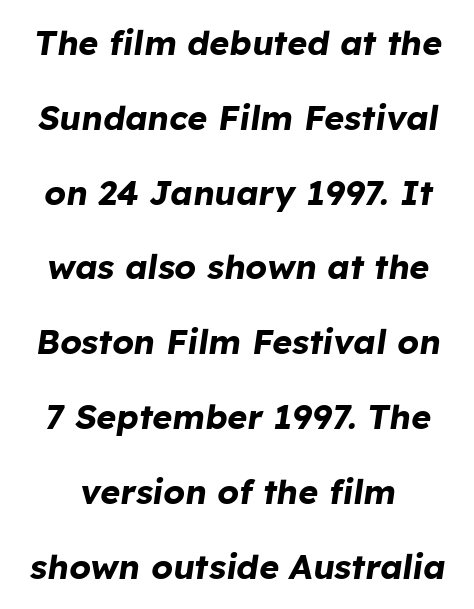
The image shows 34 px bold type, italic (leaning right); set loose line spacing (2.2x), normal letter spacing, not underlined; low stroke contrast and a medium x-height.
